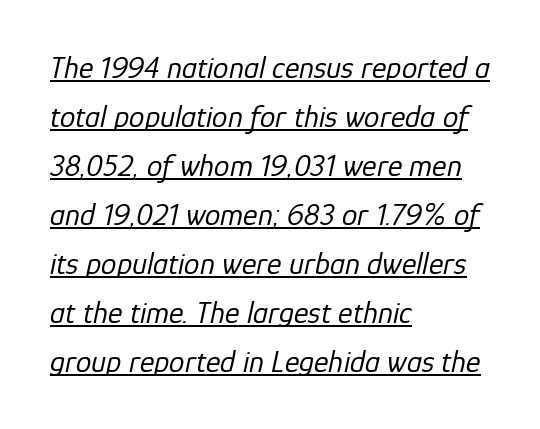
Q: Is the text bold? A: No.
Q: Is the text italic (slanted)? A: Yes, it leans right by about 12 degrees.
Q: Is the text underlined? A: Yes.
Q: How is the paragraph aligned? A: Left-aligned.
Q: Is the spacing between letters normal or unusually wide? A: Normal.
Q: Is the spacing between lines tight, normal or loose? A: Normal.
Q: Width (condensed, normal, or wide)? A: Normal.
Q: Stroke contrast? A: Low.
Q: x-height? A: Medium.
Q: Monospaced? A: No.
